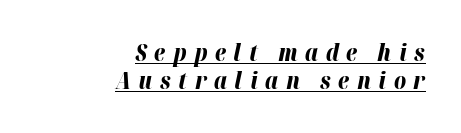
Emphasis by weight is at full strength: bold. Display-style spreading of the glyphs; the letterfit is very open. Short and long lines alike share a common ending point at right. A continuous stroke trails under the words, as in a hyperlink. The whole block is typeset with a tilt.
